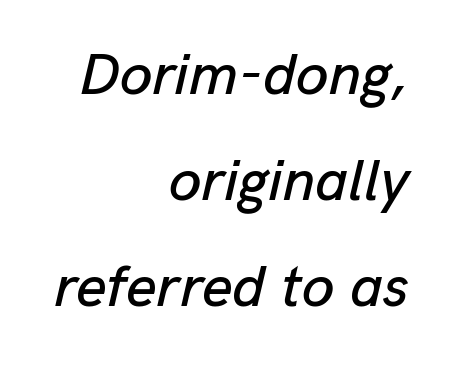
Q: Is the text italic (slanted)? A: Yes, it leans right by about 13 degrees.
Q: Is the text underlined? A: No.
Q: How is the paragraph aligned? A: Right-aligned.
Q: Is the spacing between letters normal or unusually wide? A: Normal.
Q: Width (condensed, normal, or wide)? A: Normal.
Q: Stroke contrast? A: Low.
Q: x-height? A: Medium.
Q: Monospaced? A: No.
